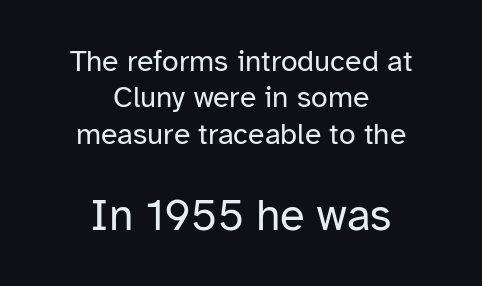
I'd call this a sans setting — the letters go barefoot. The lines are quadded center. A light-to-regular cut is what we see here. The passage shown is not underscored anywhere.
